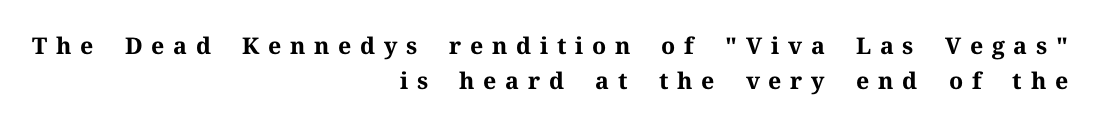
The image shows 23 px bold type, upright; set right-aligned, normal line spacing (1.51x), unusually wide letter spacing (+0.38 em), not underlined.
